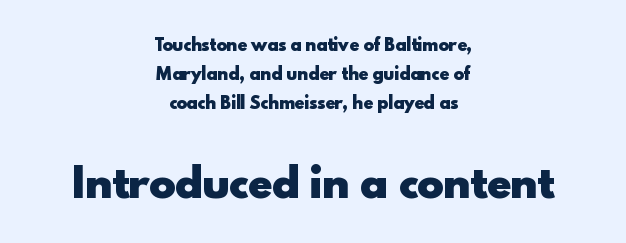
The image shows 40 px heavy sans-serif type, upright; set centered, line spacing 1.82x, normal letter spacing, not underlined; the second (bottom) block is 2.5x larger; a small x-height.
